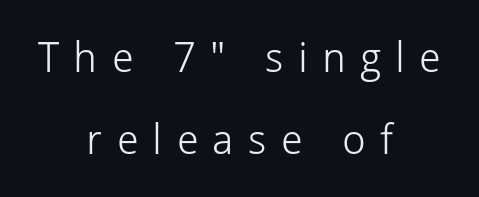
If you measured baseline to baseline, you'd find a long distance. Style check: upright. The words here are not underlined. Unbolded letterforms with no extra heft. The rendering shows plain stroke endings on the letterforms — a sans-serif design.
